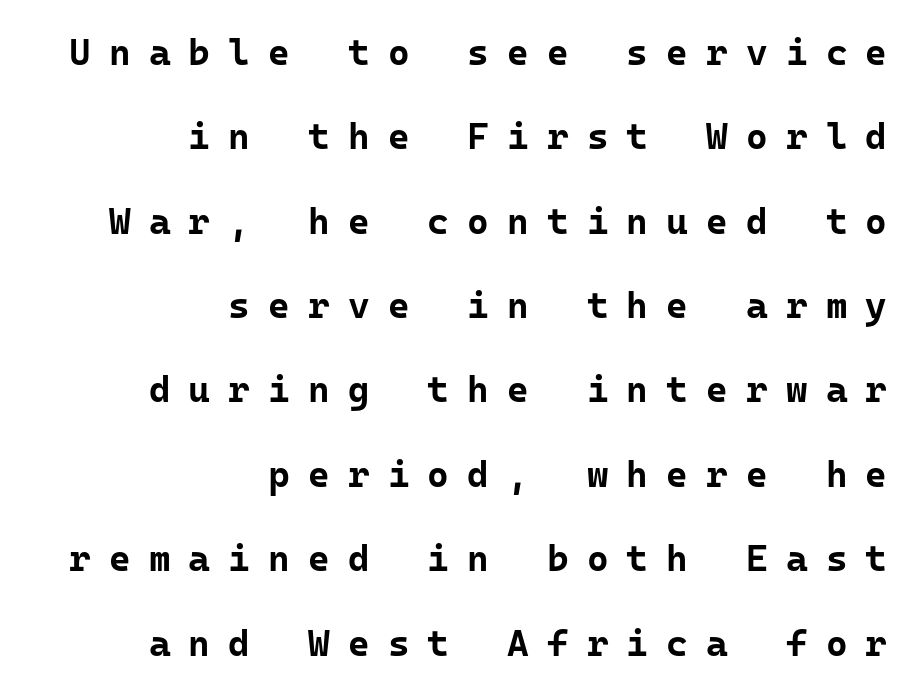
Q: Is the text bold? A: Yes.
Q: Is the text italic (slanted)? A: No, it is upright.
Q: Is the typeface a serif or a sans-serif typeface? A: Sans-serif.
Q: Is the text underlined? A: No.
Q: How is the paragraph aligned? A: Right-aligned.
Q: Is the spacing between letters normal or unusually wide? A: Unusually wide.
Q: Is the spacing between lines tight, normal or loose? A: Loose.
Q: Width (condensed, normal, or wide)? A: Normal.
Q: Stroke contrast? A: Low.
Q: x-height? A: Medium.
Q: Monospaced? A: Yes.
